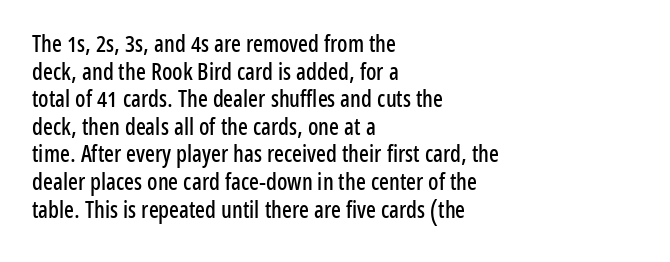
The image shows 23 px text type, upright; set left-aligned, line spacing 1.2x, normal letter spacing, not underlined.
